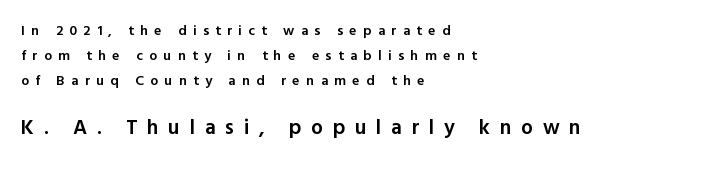
Q: Is the text bold? A: Semi-bold.
Q: Is the text italic (slanted)? A: No, it is upright.
Q: Is the text underlined? A: No.
Q: How is the paragraph aligned? A: Left-aligned.
Q: Is the spacing between letters normal or unusually wide? A: Unusually wide.
Q: Which block of text is set in a larger size, the first (top) or the second (bottom)? A: The second (bottom) one.
